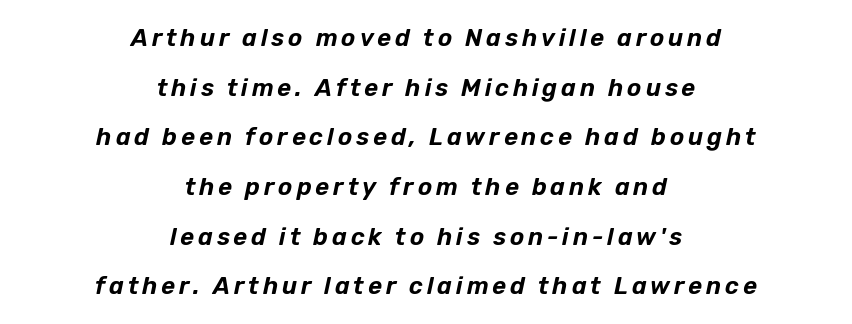
The image shows 24 px text type, italic (leaning right); set centered, loose line spacing (2.07x), not underlined.
